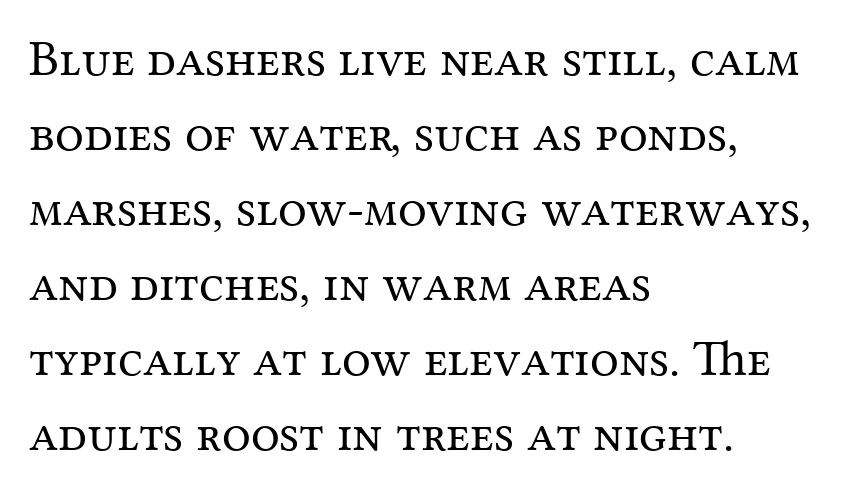
Q: Is the text bold? A: No.
Q: Is the text italic (slanted)? A: No, it is upright.
Q: Is the typeface a serif or a sans-serif typeface? A: Serif.
Q: Is the text underlined? A: No.
Q: How is the paragraph aligned? A: Left-aligned.
Q: Is the spacing between letters normal or unusually wide? A: Normal.
Q: Is the spacing between lines tight, normal or loose? A: Normal.
Q: Width (condensed, normal, or wide)? A: Normal.
Q: Stroke contrast? A: Medium.
Q: x-height? A: Medium.
Q: Monospaced? A: No.
